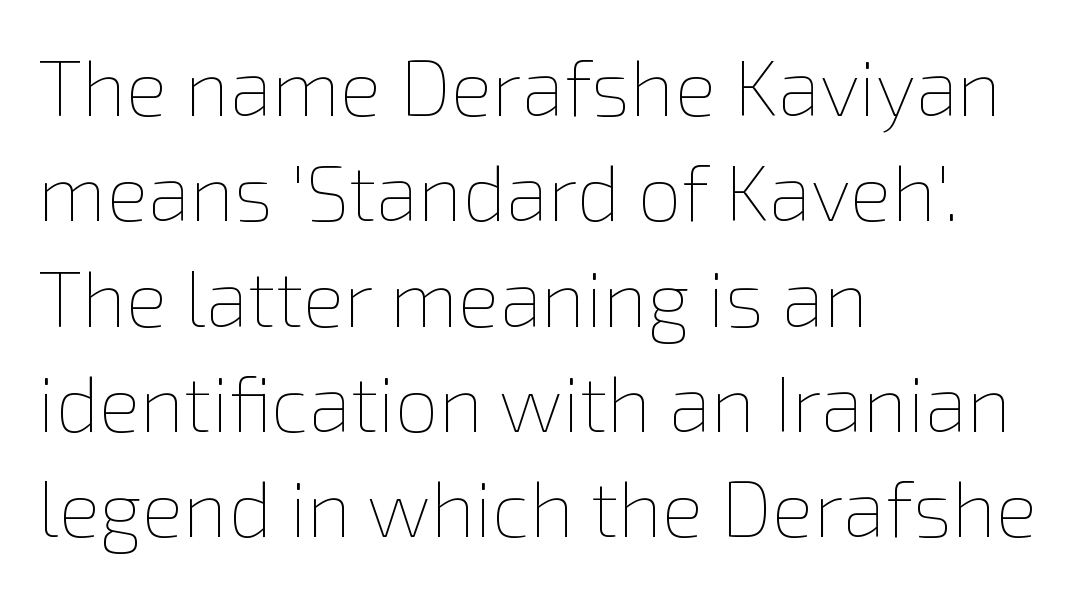
{"italic": "no", "bold": "no", "weight": "thin", "width": "normal", "stroke_contrast": "low", "x_height": "medium", "monospaced": "no", "underline": "no", "align": "left", "line_spacing": "normal", "line_spacing_ratio": 1.35, "letter_spacing": "normal", "letter_spacing_em": 0.0, "glyph_px": 78}
